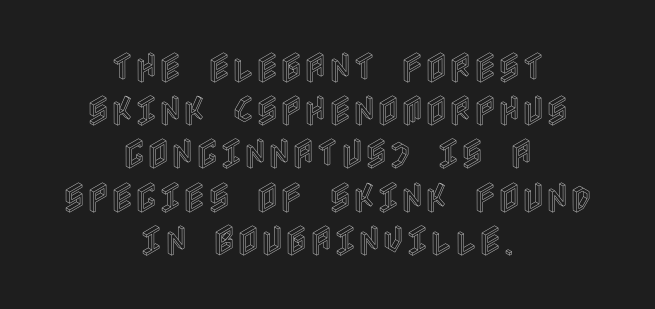
Q: Is the text italic (slanted)? A: No, it is upright.
Q: Is the text underlined? A: No.
Q: How is the paragraph aligned? A: Centered.
Q: Is the spacing between letters normal or unusually wide? A: Normal.
Q: Is the spacing between lines tight, normal or loose? A: Normal.
Q: Width (condensed, normal, or wide)? A: Condensed.
Q: x-height? A: Large.
